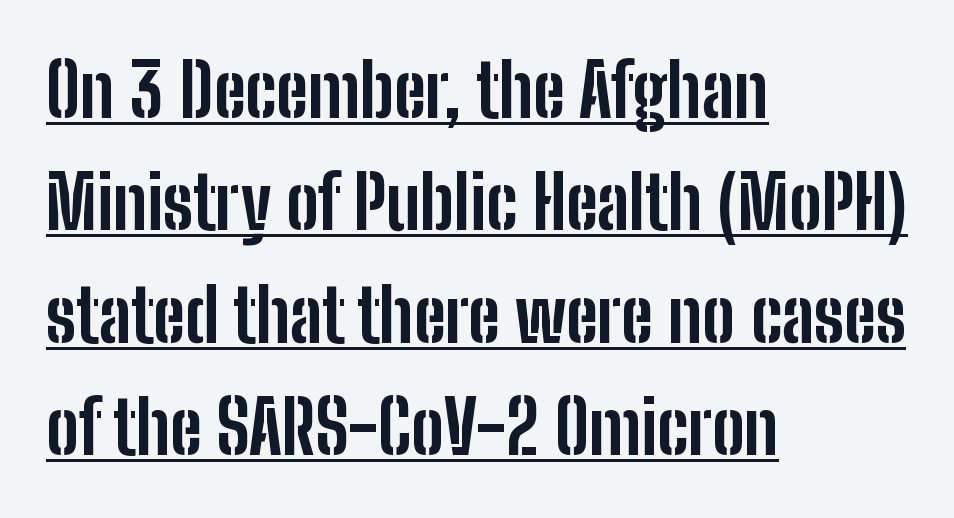
Q: Is the text bold? A: Yes.
Q: Is the text italic (slanted)? A: No, it is upright.
Q: Is the typeface a serif or a sans-serif typeface? A: Sans-serif.
Q: Is the text underlined? A: Yes.
Q: How is the paragraph aligned? A: Left-aligned.
Q: Is the spacing between letters normal or unusually wide? A: Normal.
Q: Is the spacing between lines tight, normal or loose? A: Normal.
Q: Width (condensed, normal, or wide)? A: Condensed.
Q: Stroke contrast? A: Low.
Q: x-height? A: Medium.
Q: Monospaced? A: No.
